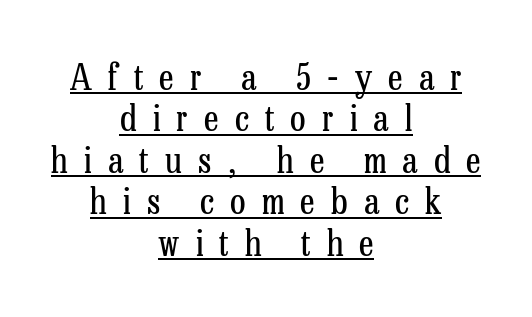
The image shows 36 px regular-weight, condensed serif type, upright; set centered, tight line spacing (1.15x), unusually wide letter spacing (+0.45 em), underlined; low stroke contrast and a medium x-height.
